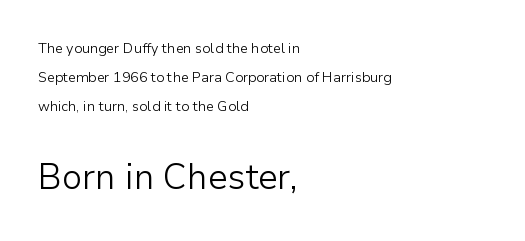
{"serif": "no", "italic": "no", "bold": "no", "weight": "light", "width": "normal", "stroke_contrast": "low", "x_height": "medium", "monospaced": "no", "underline": "no", "align": "left", "line_spacing": "loose", "line_spacing_ratio": 2.08, "letter_spacing": "normal", "letter_spacing_em": 0.0, "larger_block": "second", "size_ratio": 2.5, "glyph_px": 35}
